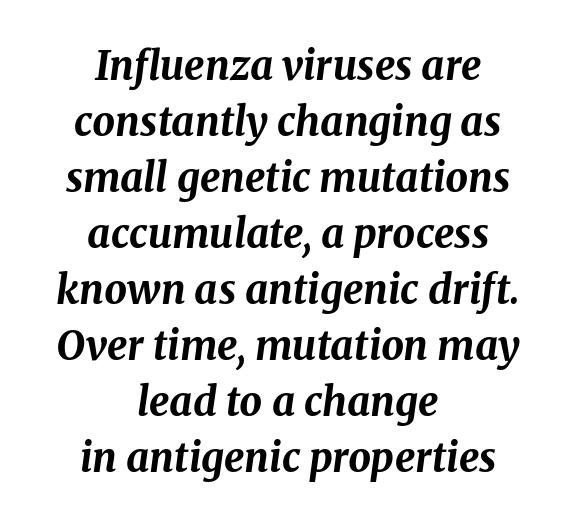
Notice how thick the strokes are: this is what a full bold looks like. Underline: absent. The type is set solid horizontally, with unmodified tracking. Do the characters align in a grid? No, the font is proportional.
